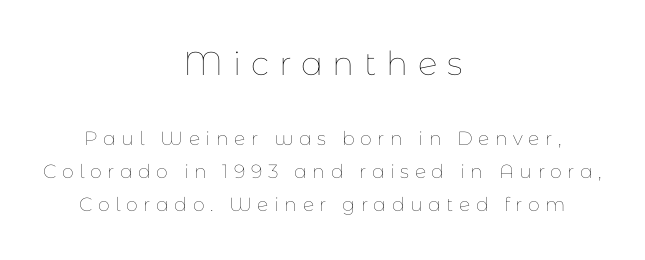
{"italic": "no", "bold": "no", "weight": "thin", "width": "normal", "stroke_contrast": "low", "x_height": "medium", "monospaced": "no", "underline": "no", "align": "center", "line_spacing_ratio": 1.73, "letter_spacing": "wide", "letter_spacing_em": 0.29, "larger_block": "first", "size_ratio": 1.74, "glyph_px": 33}
